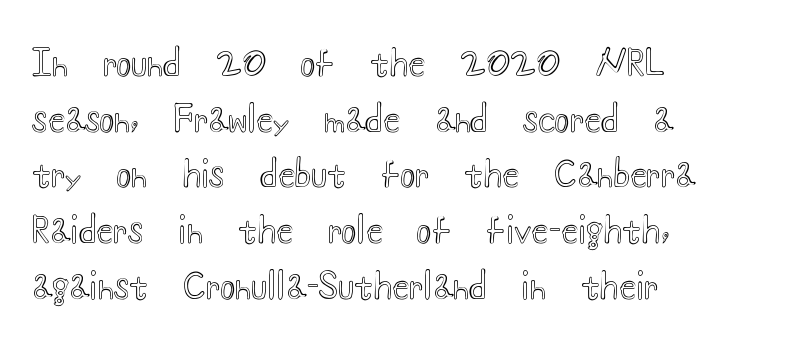
Q: Is the text italic (slanted)? A: No, it is upright.
Q: Is the text underlined? A: No.
Q: How is the paragraph aligned? A: Left-aligned.
Q: Is the spacing between letters normal or unusually wide? A: Normal.
Q: Is the spacing between lines tight, normal or loose? A: Normal.
Q: Width (condensed, normal, or wide)? A: Wide.
Q: x-height? A: Small.
Q: Monospaced? A: No.
